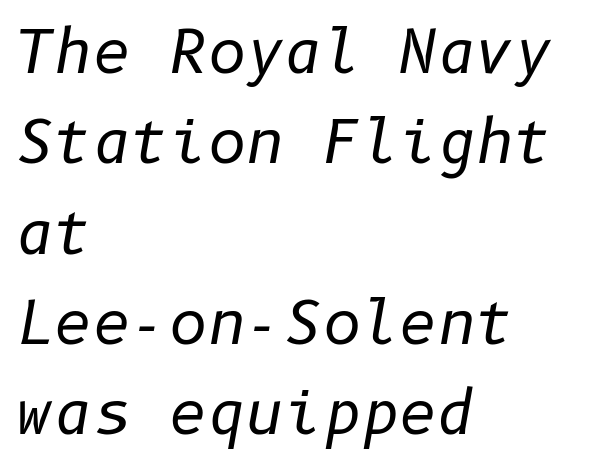
The image shows 59 px regular-weight type, italic (leaning right); set left-aligned, normal line spacing (1.53x), normal letter spacing, not underlined; low stroke contrast and a medium x-height.
